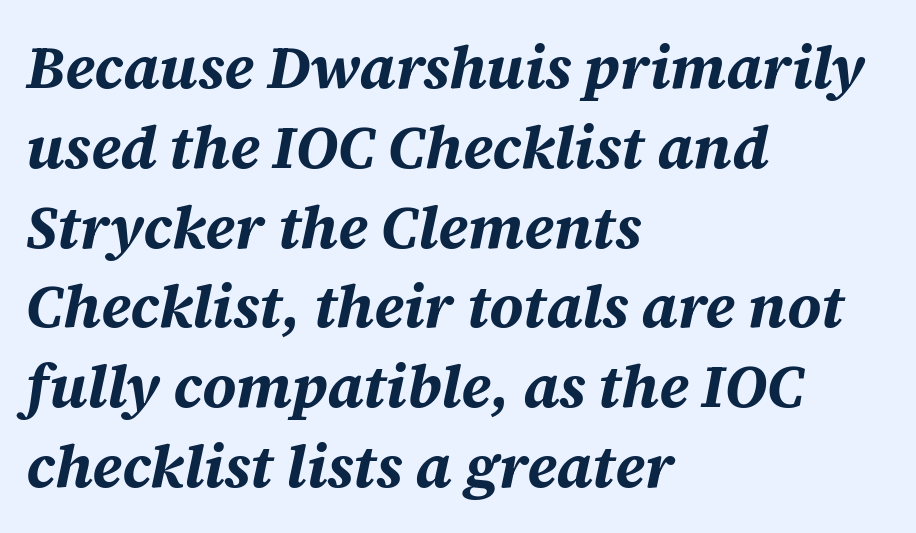
{"italic": "yes", "lean": "right", "slant_degrees": 12, "bold": "yes", "weight": "bold", "width": "normal", "stroke_contrast": "medium", "x_height": "large", "monospaced": "no", "underline": "no", "align": "left", "line_spacing": "normal", "line_spacing_ratio": 1.33, "letter_spacing": "normal", "letter_spacing_em": 0.0, "glyph_px": 60}
